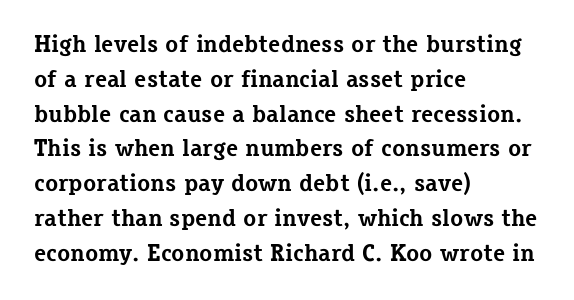
{"italic": "no", "bold": "yes", "underline": "no", "align": "left", "line_spacing": "normal", "line_spacing_ratio": 1.45, "letter_spacing": "normal", "letter_spacing_em": 0.0, "glyph_px": 24}
